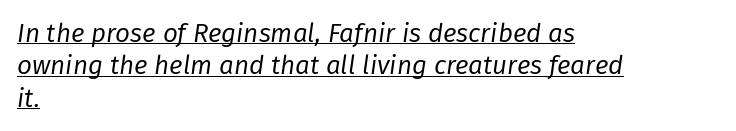
Casual observation: everything's shoved over to the left. This sample uses plain, unmodified letter spacing. The strokes carry an ordinary text weight at most. Has an underline been added? It has. This sample keeps an unexceptional amount of space between lines.
